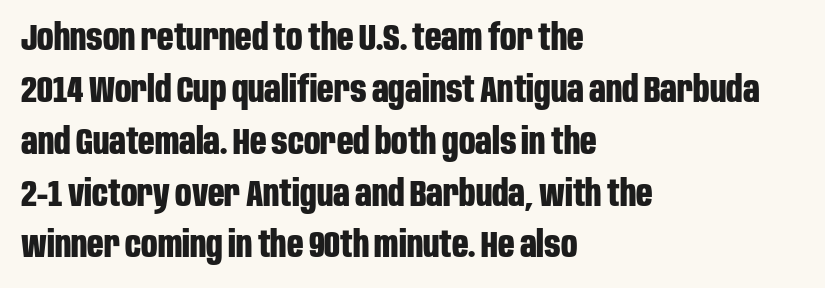
The image shows 36 px bold, condensed sans-serif type, upright; set left-aligned, normal line spacing (1.44x), normal letter spacing, not underlined; low stroke contrast and a large x-height.
